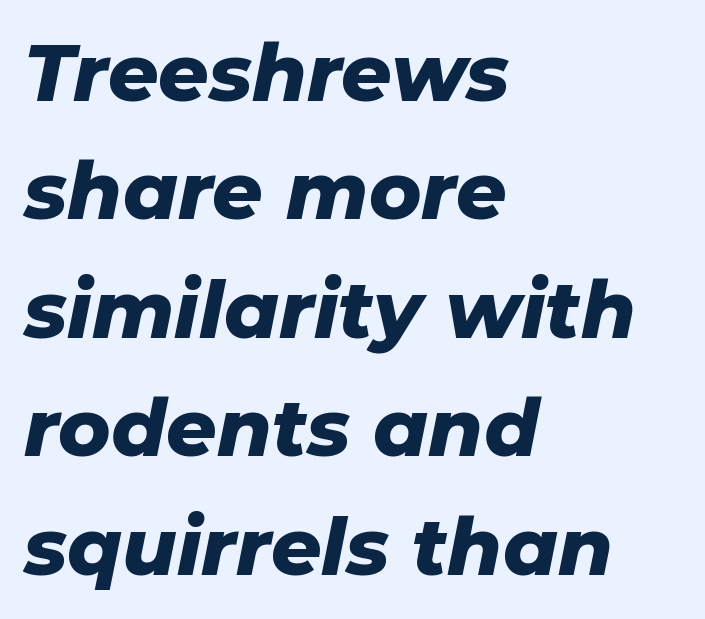
The image shows 79 px heavy type, italic (leaning right); set left-aligned, normal line spacing (1.5x), normal letter spacing, not underlined; low stroke contrast and a medium x-height.
